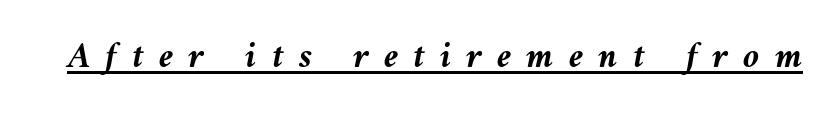
The image shows 37 px semibold type, italic (leaning left); set unusually wide letter spacing (+0.41 em), underlined; medium stroke contrast and a medium x-height.
